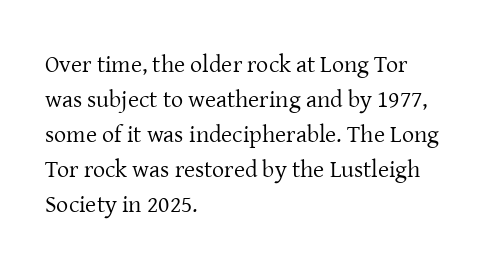
{"italic": "no", "bold": "no", "underline": "no", "align": "left", "line_spacing": "normal", "line_spacing_ratio": 1.46, "letter_spacing": "normal", "letter_spacing_em": 0.0, "glyph_px": 24}
